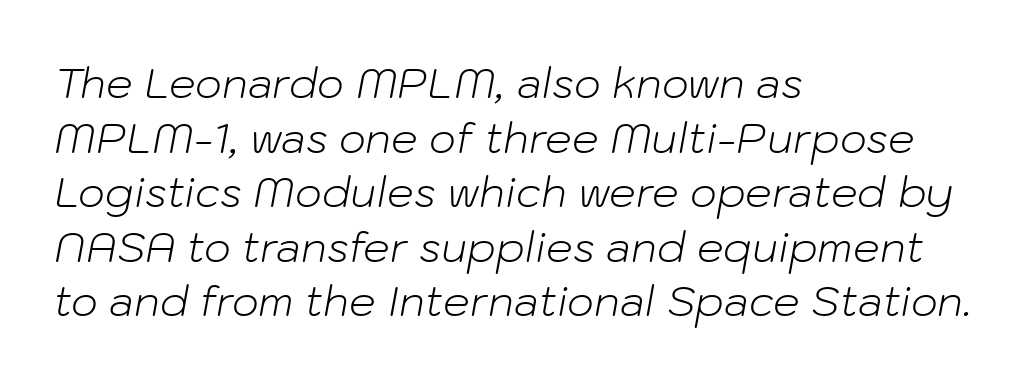
Q: Is the text bold? A: No.
Q: Is the text italic (slanted)? A: Yes, it leans right by about 10 degrees.
Q: Is the text underlined? A: No.
Q: How is the paragraph aligned? A: Left-aligned.
Q: Is the spacing between letters normal or unusually wide? A: Normal.
Q: Is the spacing between lines tight, normal or loose? A: Normal.
Q: Width (condensed, normal, or wide)? A: Normal.
Q: Stroke contrast? A: Low.
Q: x-height? A: Medium.
Q: Monospaced? A: No.
